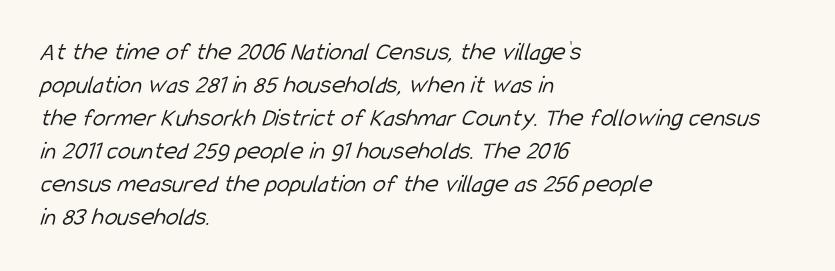
The face looks like a standard text weight, possibly lighter. The typesetter chose a ragged-right arrangement here. Anything drawn beneath the words? Only blank space. The passage shown stacks its lines at a standard gap.
